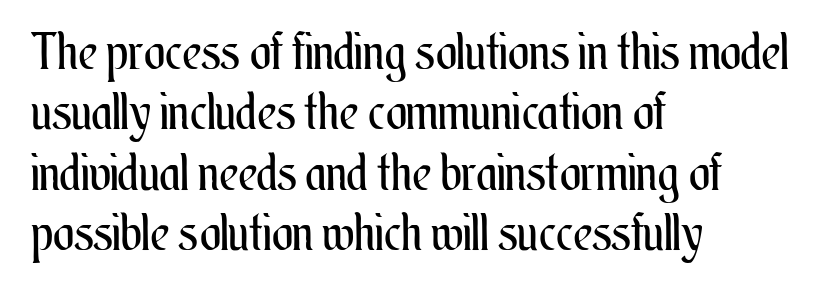
Q: Is the text bold? A: No.
Q: Is the text italic (slanted)? A: No, it is upright.
Q: Is the text underlined? A: No.
Q: How is the paragraph aligned? A: Left-aligned.
Q: Is the spacing between letters normal or unusually wide? A: Normal.
Q: Width (condensed, normal, or wide)? A: Condensed.
Q: Stroke contrast? A: Medium.
Q: x-height? A: Small.
Q: Monospaced? A: No.
